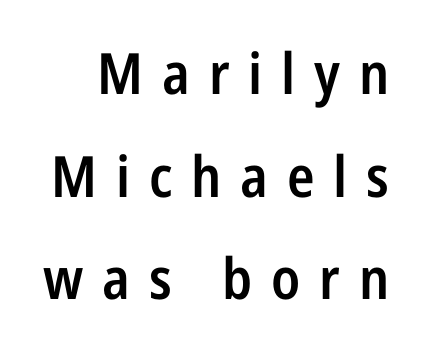
The font's upright variant was chosen for this text. The typeface chosen for these lines omits serifs. Quick note: underline off. Notice the strokes are somewhat thickened but not fully heavy: this is a semibold. Tracking here is generous; glyphs stand well apart from one another. Here the designer chose a conventional face with non-uniform glyph widths.
